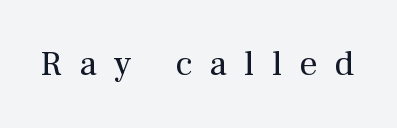
Italic: no, the glyphs are upright roman. Spacing between characters has been opened up far beyond the box default. On a weight scale, this lands at 450 or below. A typesetter would call this proportional, since set widths differ per character. Letters rest on an invisible, unmarked baseline. I'd call this a serif setting — the letters wear small feet.
